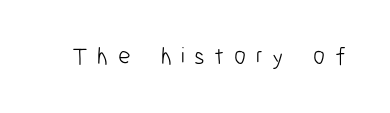
Q: Is the text bold? A: No.
Q: Is the text italic (slanted)? A: No, it is upright.
Q: Is the text underlined? A: No.
Q: Is the spacing between letters normal or unusually wide? A: Unusually wide.
